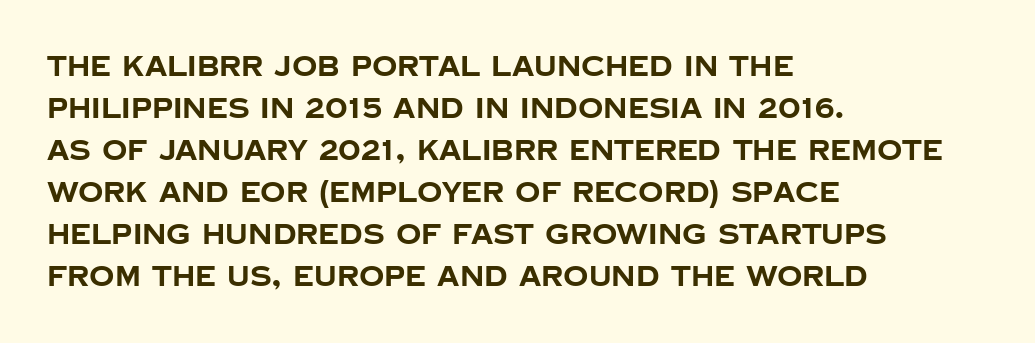
Q: Is the text bold? A: Yes.
Q: Is the text italic (slanted)? A: No, it is upright.
Q: Is the typeface a serif or a sans-serif typeface? A: Sans-serif.
Q: Is the text underlined? A: No.
Q: How is the paragraph aligned? A: Left-aligned.
Q: Is the spacing between letters normal or unusually wide? A: Normal.
Q: Is the spacing between lines tight, normal or loose? A: Normal.
Q: Width (condensed, normal, or wide)? A: Normal.
Q: Stroke contrast? A: Low.
Q: x-height? A: Large.
Q: Monospaced? A: No.
